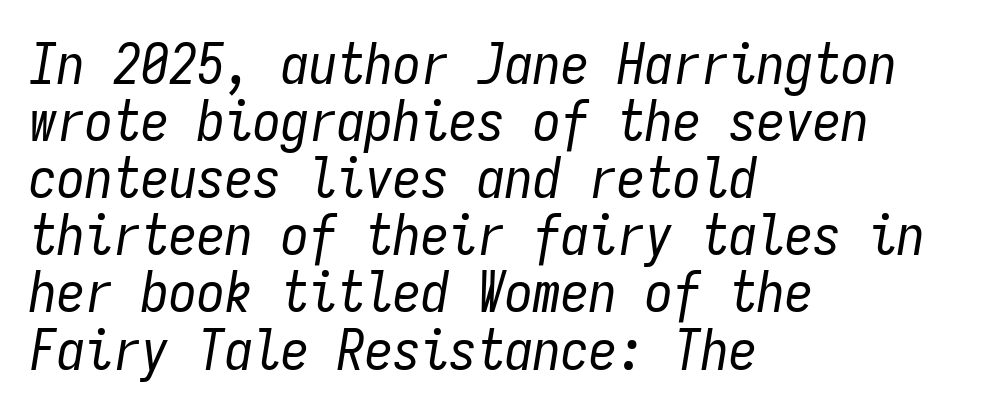
{"italic": "yes", "lean": "right", "slant_degrees": 9, "bold": "no", "weight": "regular", "width": "condensed", "stroke_contrast": "low", "x_height": "medium", "monospaced": "yes", "underline": "no", "align": "left", "line_spacing": "tight", "line_spacing_ratio": 1.02, "letter_spacing": "normal", "letter_spacing_em": 0.0, "glyph_px": 56}
